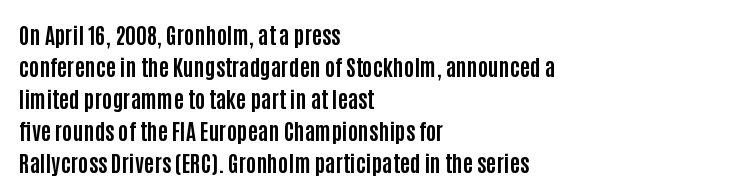
Q: Is the text bold? A: Yes.
Q: Is the text italic (slanted)? A: No, it is upright.
Q: Is the text underlined? A: No.
Q: How is the paragraph aligned? A: Left-aligned.
Q: Is the spacing between letters normal or unusually wide? A: Normal.
Q: Is the spacing between lines tight, normal or loose? A: Normal.
